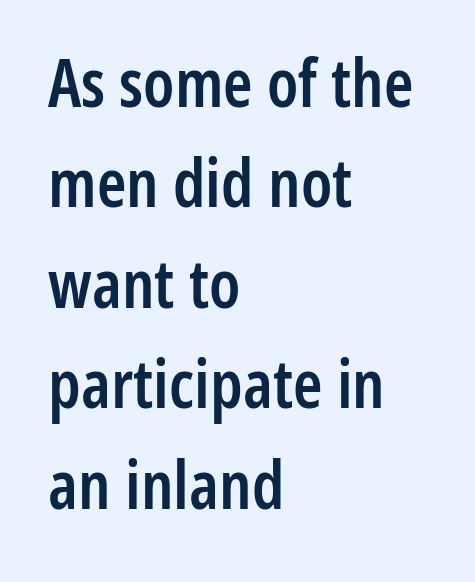
The image shows 67 px semibold, condensed sans-serif type, upright; set left-aligned, normal line spacing (1.5x), normal letter spacing, not underlined; low stroke contrast and a medium x-height.
